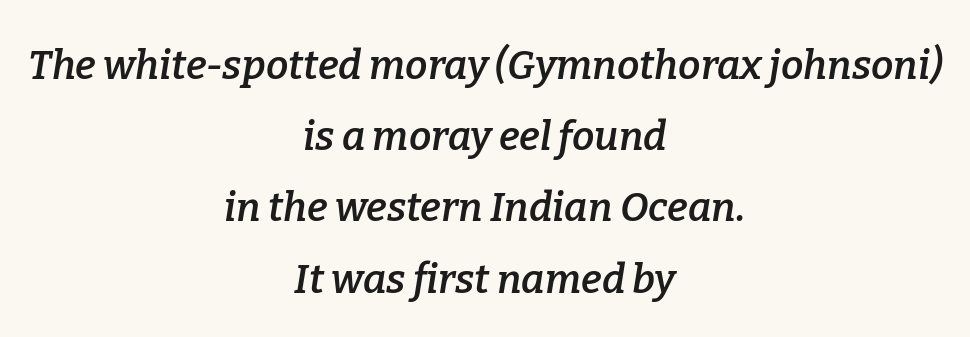
Q: Is the text bold? A: Semi-bold.
Q: Is the text italic (slanted)? A: Yes, it leans right by about 9 degrees.
Q: Is the typeface a serif or a sans-serif typeface? A: Serif.
Q: Is the text underlined? A: No.
Q: How is the paragraph aligned? A: Centered.
Q: Is the spacing between letters normal or unusually wide? A: Normal.
Q: Width (condensed, normal, or wide)? A: Normal.
Q: Stroke contrast? A: Low.
Q: x-height? A: Medium.
Q: Monospaced? A: No.
